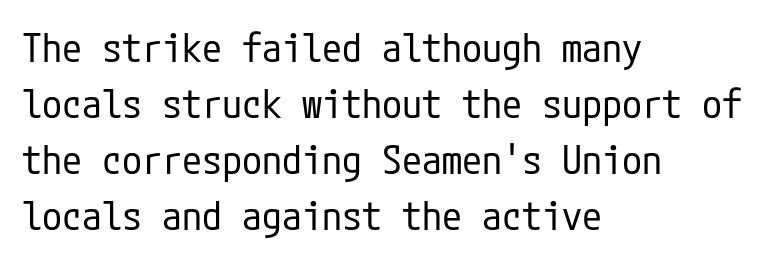
The image shows 40 px regular-weight, condensed sans-serif type, upright; set left-aligned, normal line spacing (1.4x), normal letter spacing, not underlined; low stroke contrast and a medium x-height.
